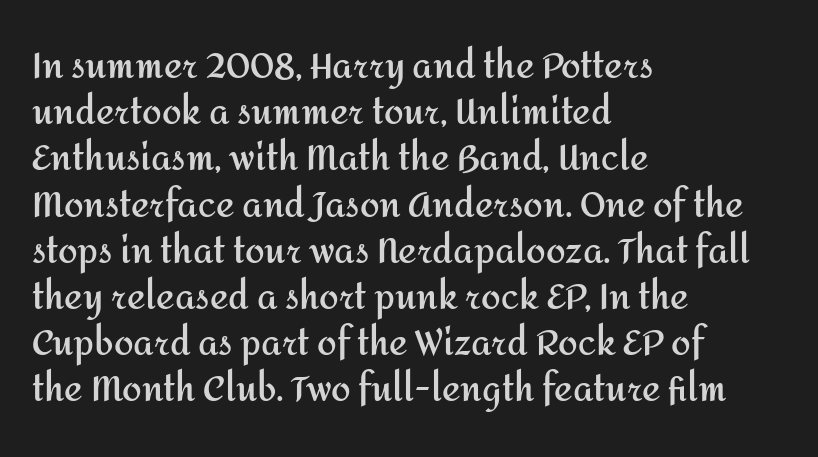
Designer's note — italics off, roman on. Are there feet on the stems? There aren't — it's a sans. Letters rest on an invisible, unmarked baseline. Standard letterfit; no display-style spreading of the glyphs. Does the leading feel generous? No, just average. Each letter keeps its own natural width here, so spacing adapts to shape.
